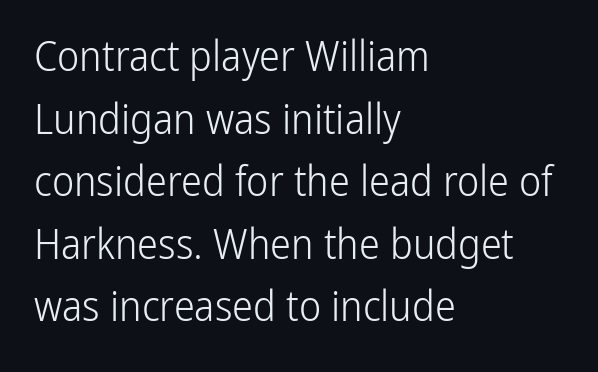
Q: Is the text bold? A: No.
Q: Is the text italic (slanted)? A: No, it is upright.
Q: Is the typeface a serif or a sans-serif typeface? A: Sans-serif.
Q: Is the text underlined? A: No.
Q: How is the paragraph aligned? A: Left-aligned.
Q: Is the spacing between letters normal or unusually wide? A: Normal.
Q: Is the spacing between lines tight, normal or loose? A: Normal.
Q: Width (condensed, normal, or wide)? A: Condensed.
Q: Stroke contrast? A: Low.
Q: x-height? A: Medium.
Q: Monospaced? A: No.
